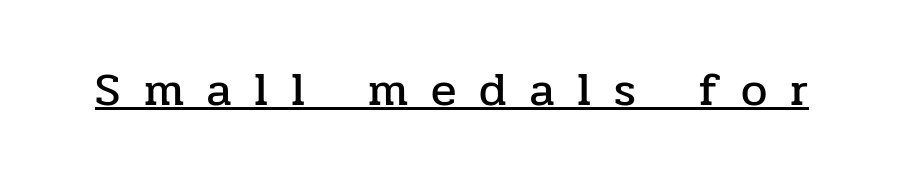
The image shows 47 px serif type, upright; set unusually wide letter spacing (+0.49 em), underlined; low stroke contrast and a medium x-height.
